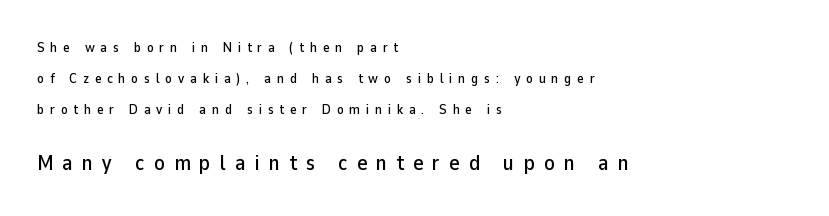
The image shows 22 px text type, upright; set left-aligned, loose line spacing (2.2x), unusually wide letter spacing (+0.41 em), not underlined; the second (bottom) block is 1.57x larger.
